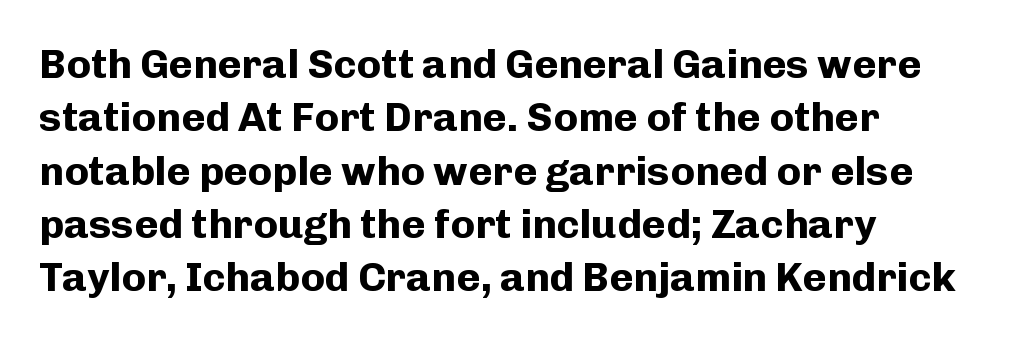
Q: Is the text bold? A: Yes.
Q: Is the text italic (slanted)? A: No, it is upright.
Q: Is the typeface a serif or a sans-serif typeface? A: Sans-serif.
Q: Is the text underlined? A: No.
Q: How is the paragraph aligned? A: Left-aligned.
Q: Is the spacing between letters normal or unusually wide? A: Normal.
Q: Is the spacing between lines tight, normal or loose? A: Normal.
Q: Width (condensed, normal, or wide)? A: Normal.
Q: Stroke contrast? A: Low.
Q: x-height? A: Medium.
Q: Monospaced? A: No.
